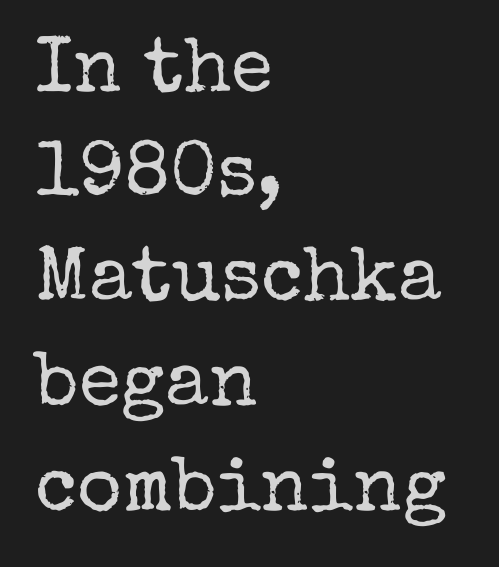
{"serif": "yes", "italic": "no", "bold": "no", "weight": "regular", "width": "normal", "stroke_contrast": "low", "x_height": "medium", "monospaced": "no", "underline": "no", "align": "left", "line_spacing": "normal", "line_spacing_ratio": 1.36, "letter_spacing": "normal", "letter_spacing_em": 0.0, "glyph_px": 77}
